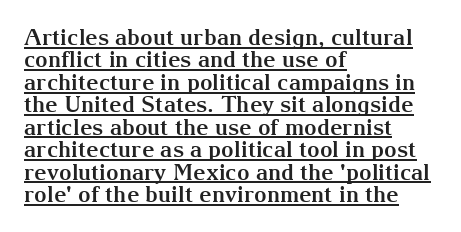
{"italic": "no", "bold": "yes", "underline": "yes", "align": "left", "line_spacing": "tight", "line_spacing_ratio": 1.02, "letter_spacing": "normal", "letter_spacing_em": 0.0, "glyph_px": 22}
